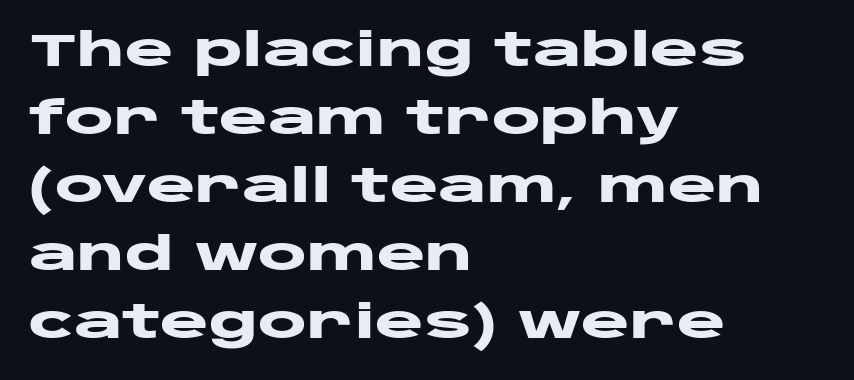
The space directly below the letters is spotless. Baseline-to-baseline distance is the conventional proportion of letter height. Short and long lines alike share a common starting point at left. Nobody touched the tracking dial on this one. In terms of weight, the rendering is a true, heavy bold.
